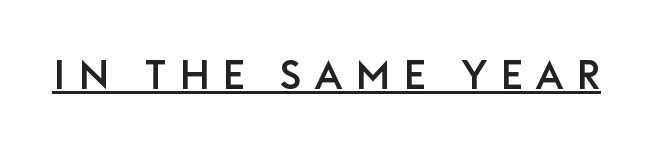
The image shows 40 px sans-serif type, upright; set unusually wide letter spacing (+0.33 em), underlined; low stroke contrast and a large x-height.
